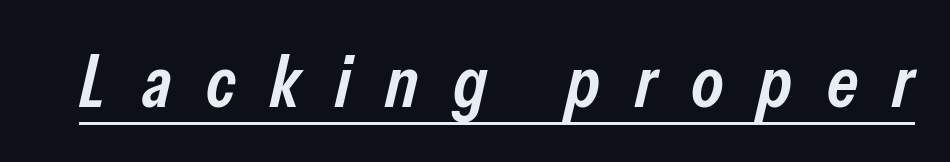
The image shows 73 px semibold, condensed type, italic (leaning right); set unusually wide letter spacing (+0.47 em), underlined; low stroke contrast and a medium x-height.
